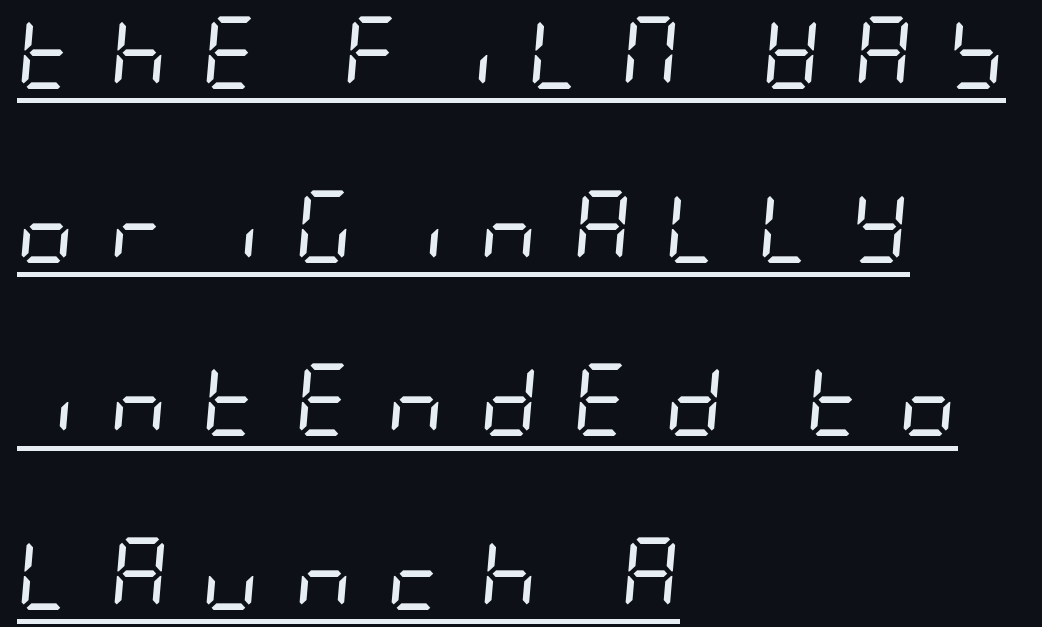
Words appear elongated and porous because spacing is wide. Somebody hit Ctrl+U on this one — the words are underlined. The font sits on the lighter half of the weight spectrum, regular included. The lines are quadded left. Honestly, the rows look like they've been pulled way apart.
